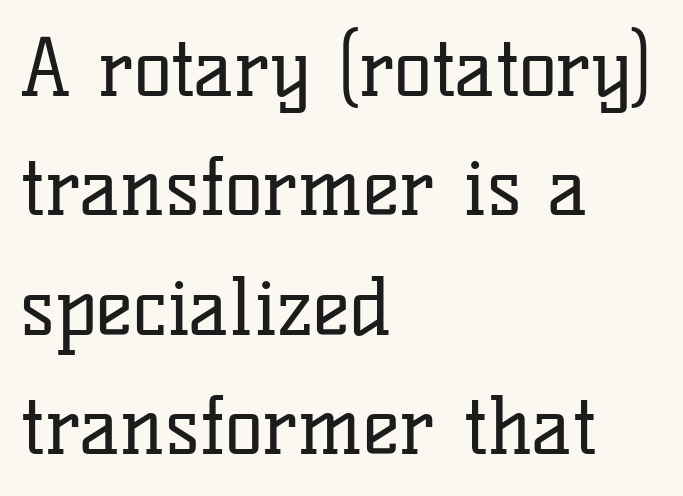
{"serif": "yes", "italic": "no", "bold": "no", "weight": "regular", "width": "normal", "stroke_contrast": "low", "x_height": "medium", "monospaced": "no", "underline": "no", "align": "left", "line_spacing": "normal", "line_spacing_ratio": 1.51, "letter_spacing": "normal", "letter_spacing_em": 0.0, "glyph_px": 79}
